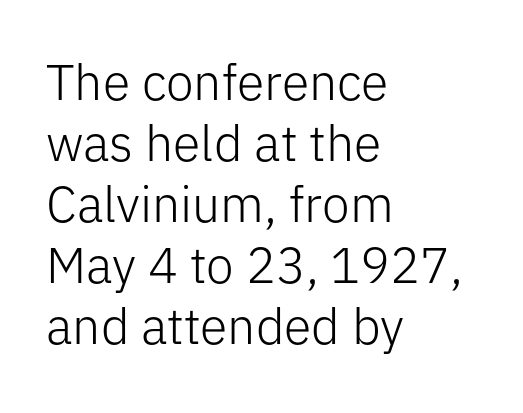
The image shows 50 px light sans-serif type, upright; set left-aligned, line spacing 1.22x, normal letter spacing, not underlined; low stroke contrast and a medium x-height.
